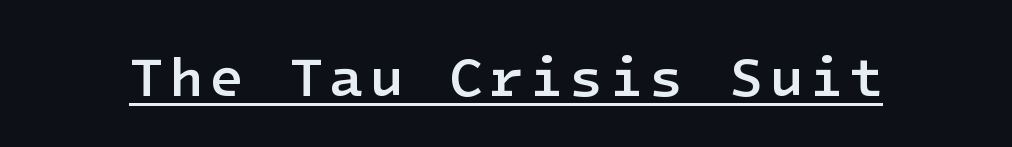
The words here are underlined. Characters remain perfectly vertical along every line. The face used here is a semibold: visibly heavier than regular, lighter than bold. The font family rendered here belongs to the sans-serif group.
